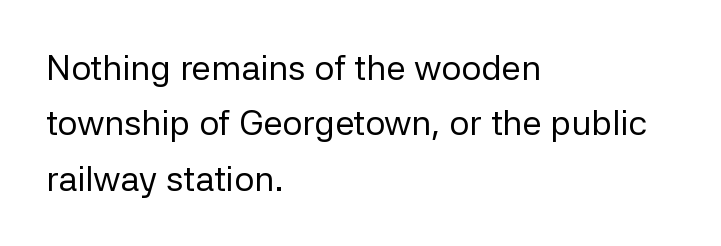
The letters stand straight up with perfectly vertical stems. A classic flush-left, rag-right setting is used for this passage. The passage shown is typed in a proportional face where columns would drift. Nothing sits at the stroke ends, so this counts as sans-serif. Decoration check: the copy has no underline.
